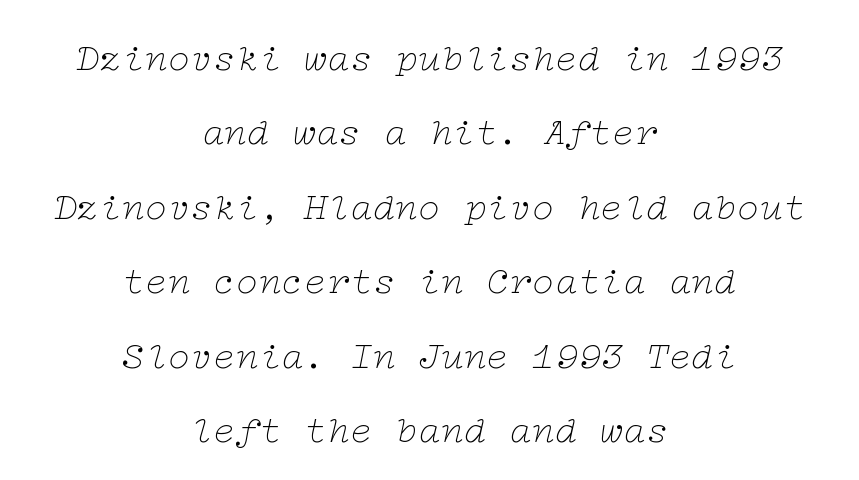
{"serif": "yes", "italic": "yes", "lean": "right", "slant_degrees": 12, "bold": "no", "weight": "thin", "width": "wide", "stroke_contrast": "low", "x_height": "medium", "underline": "no", "align": "center", "line_spacing": "loose", "line_spacing_ratio": 1.96, "letter_spacing": "normal", "letter_spacing_em": 0.0, "glyph_px": 38}
